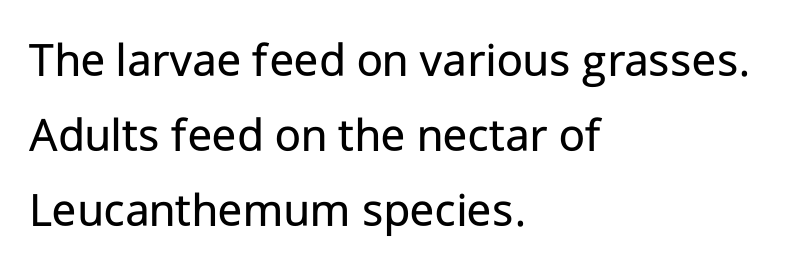
The image shows 50 px regular-weight sans-serif type, upright; set left-aligned, normal line spacing (1.5x), normal letter spacing, not underlined; low stroke contrast and a medium x-height.
